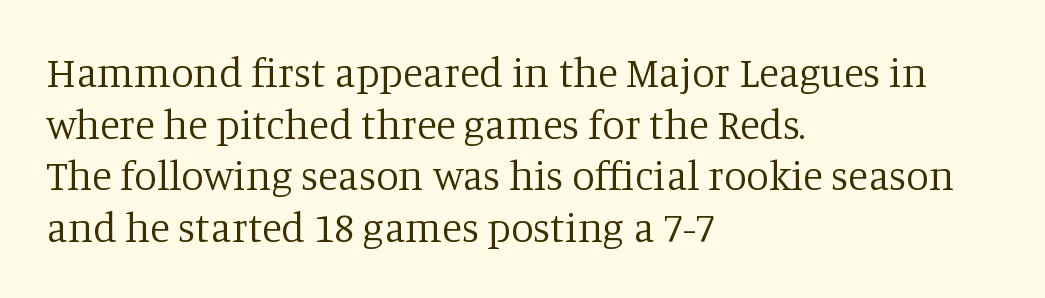
{"serif": "yes", "italic": "no", "bold": "no", "weight": "regular", "width": "normal", "stroke_contrast": "low", "x_height": "large", "monospaced": "no", "underline": "no", "align": "left", "line_spacing": "normal", "line_spacing_ratio": 1.26, "letter_spacing": "normal", "letter_spacing_em": 0.0, "glyph_px": 41}
